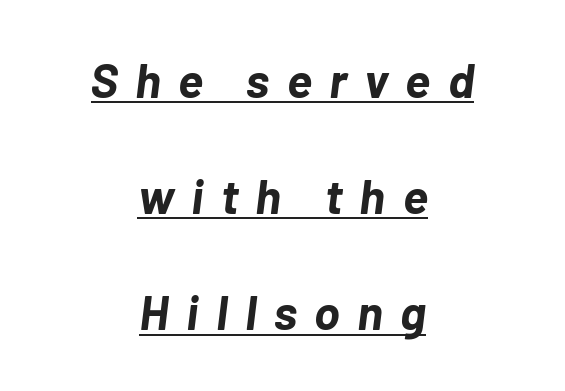
This sample has the flowing, uneven cadence of proportional lettering. Loose tracking; the words dissolve into strings of separated letters. The face used here has the dense, thick strokes of a bold. Characters are canted at an angle relative to the baseline's perpendicular. Every row of glyphs is offset so its center matches the block's center. Loosely led — the rows are spread out.
